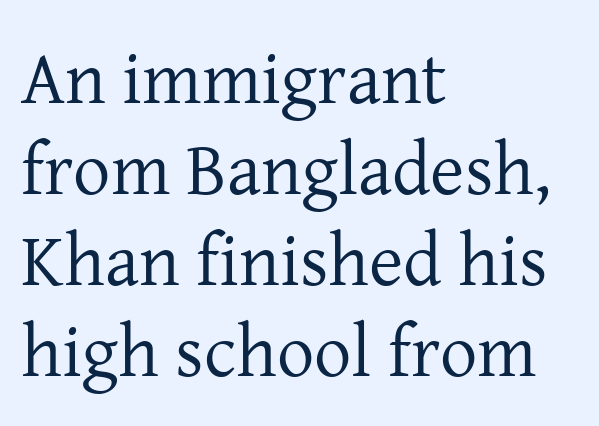
The image shows 74 px regular-weight serif type, upright; set left-aligned, line spacing 1.23x, normal letter spacing, not underlined; low stroke contrast and a medium x-height.
